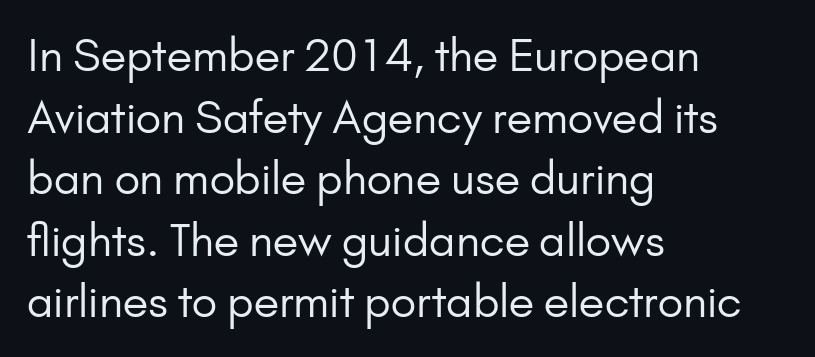
The image shows 44 px regular-weight sans-serif type, upright; set left-aligned, normal line spacing (1.4x), normal letter spacing, not underlined; low stroke contrast and a small x-height.
